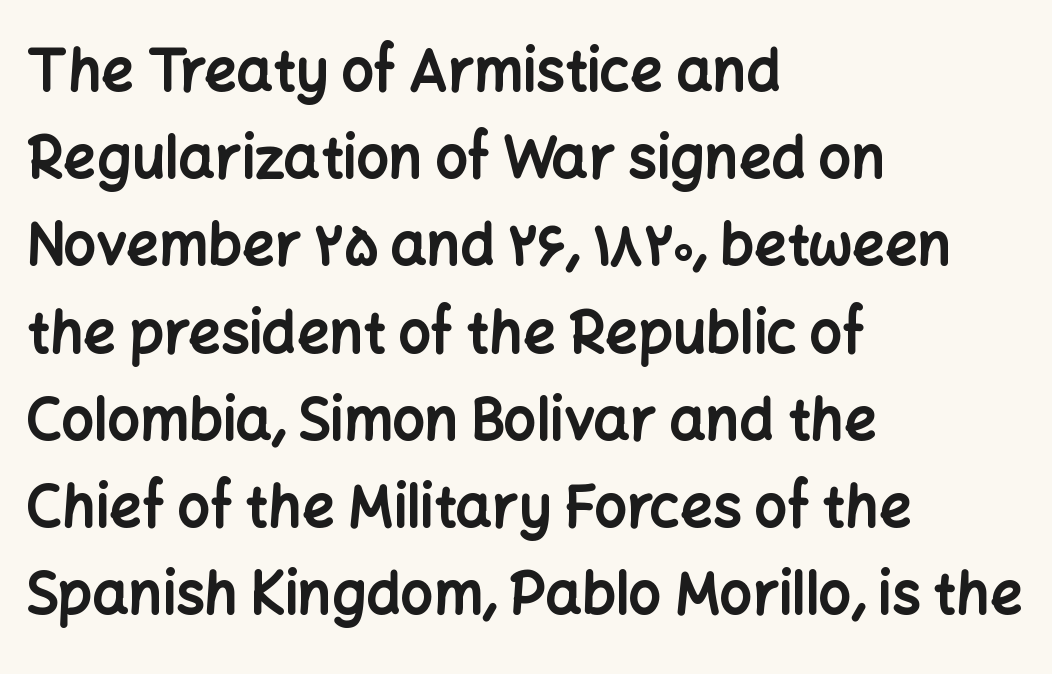
The glyphs have the mass of a bold cut. These lines are rendered in a variable-pitch font. Alignment: flush left. The rendering uses a moderate line-height, typical for paragraphs.
